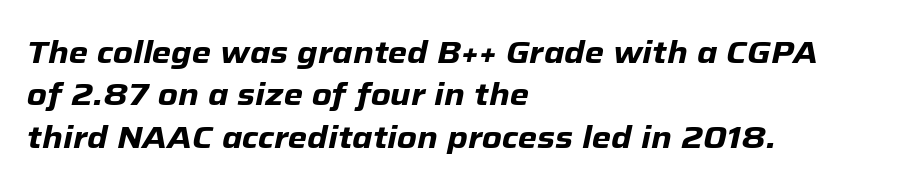
A typesetter would call this proportional, since set widths differ per character. Observe the ordinary spacing: letters are neighbours, not strangers. Typesetter's note: full bold, strokes at maximum text heaviness. The passage shown is not underscored anywhere. The lines in this sample share a left origin and differ only in where they stop. Italic? Definitely — the glyphs are oblique.
